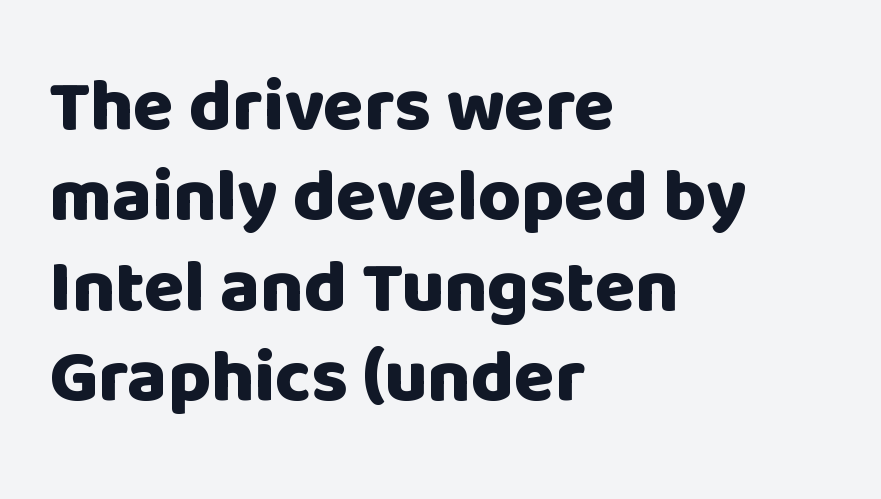
Plenty of ink on the page — the face is bold. How are the letters spaced? Ordinarily, with no added tracking. Posture: vertical. Check where the strokes stop: nothing finishes them off — pure sans. These lines are set flush left with a ragged right edge.
